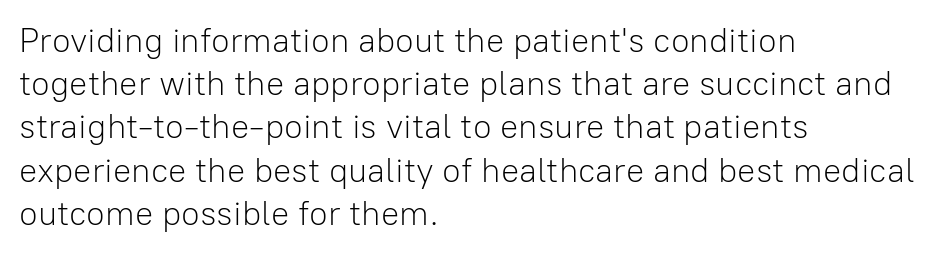
{"serif": "no", "italic": "no", "bold": "no", "weight": "light", "width": "normal", "stroke_contrast": "low", "x_height": "medium", "monospaced": "no", "underline": "no", "align": "left", "line_spacing": "normal", "line_spacing_ratio": 1.27, "letter_spacing": "normal", "letter_spacing_em": 0.0, "glyph_px": 34}
